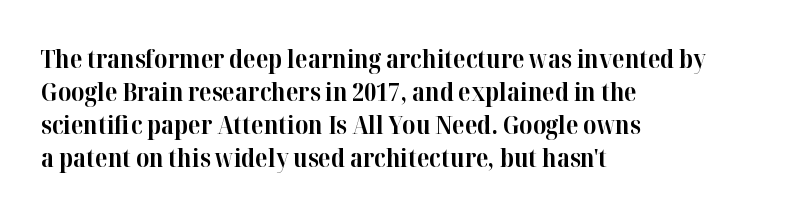
Q: Is the text bold? A: Yes.
Q: Is the text italic (slanted)? A: No, it is upright.
Q: Is the text underlined? A: No.
Q: How is the paragraph aligned? A: Left-aligned.
Q: Is the spacing between letters normal or unusually wide? A: Normal.
Q: Is the spacing between lines tight, normal or loose? A: Normal.
